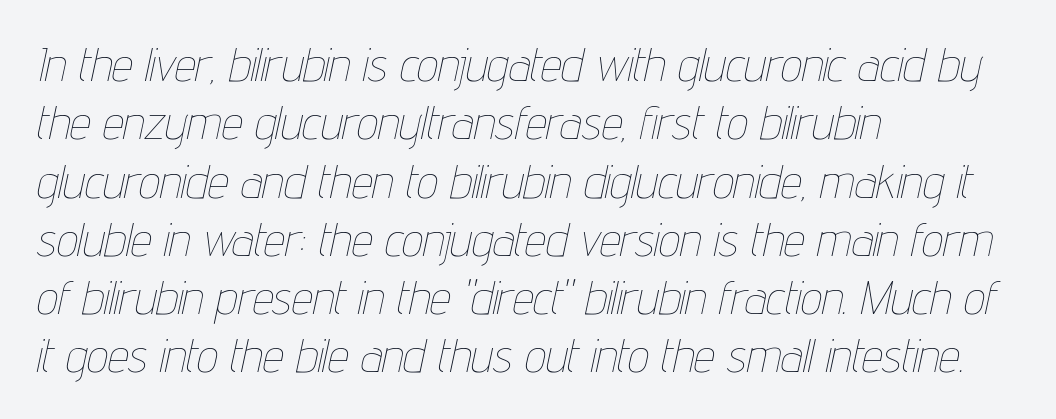
The image shows 47 px thin, condensed type, italic (leaning right); set left-aligned, line spacing 1.24x, normal letter spacing, not underlined; low stroke contrast and a medium x-height.
